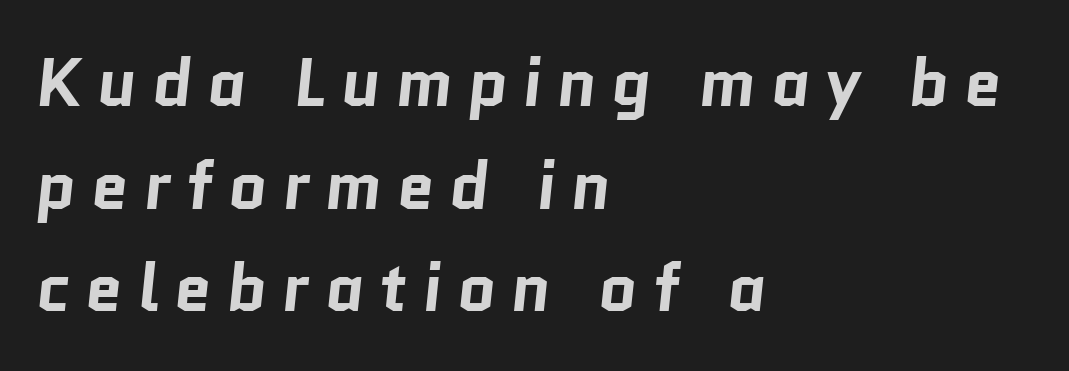
{"serif": "no", "bold": "yes", "weight": "bold", "width": "normal", "stroke_contrast": "low", "x_height": "medium", "monospaced": "no", "underline": "no", "align": "left", "line_spacing": "normal", "line_spacing_ratio": 1.53, "letter_spacing": "wide", "letter_spacing_em": 0.22, "glyph_px": 67}
